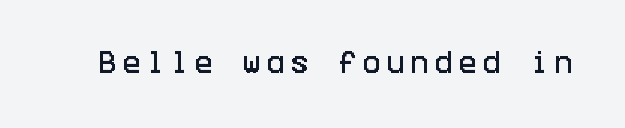
{"italic": "no", "underline": "no", "letter_spacing": "wide", "letter_spacing_em": 0.25, "glyph_px": 24}
